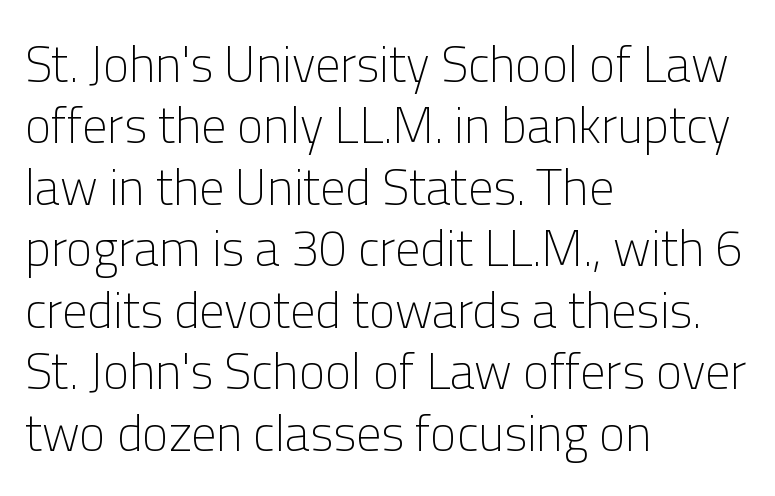
Each letter keeps its own natural width here, so spacing adapts to shape. Lines of text with bare space underneath. Every character sits straight up, as roman type does. The text block is weighted toward the left margin, trailing off unevenly rightward. Is the type heavy? It reads as light-to-regular instead.
